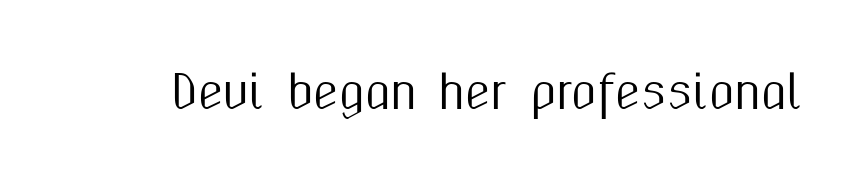
Q: Is the text italic (slanted)? A: No, it is upright.
Q: Is the typeface a serif or a sans-serif typeface? A: Sans-serif.
Q: Is the text underlined? A: No.
Q: Is the spacing between letters normal or unusually wide? A: Normal.
Q: Width (condensed, normal, or wide)? A: Condensed.
Q: Stroke contrast? A: Medium.
Q: x-height? A: Medium.
Q: Monospaced? A: No.
